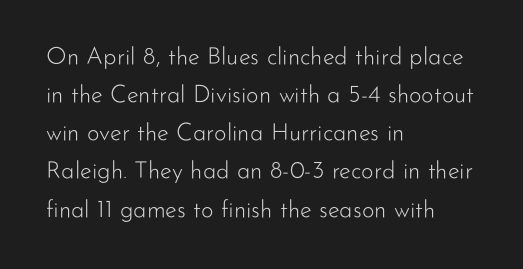
The image shows 24 px text type, upright; set left-aligned, normal line spacing (1.59x), normal letter spacing, not underlined.
